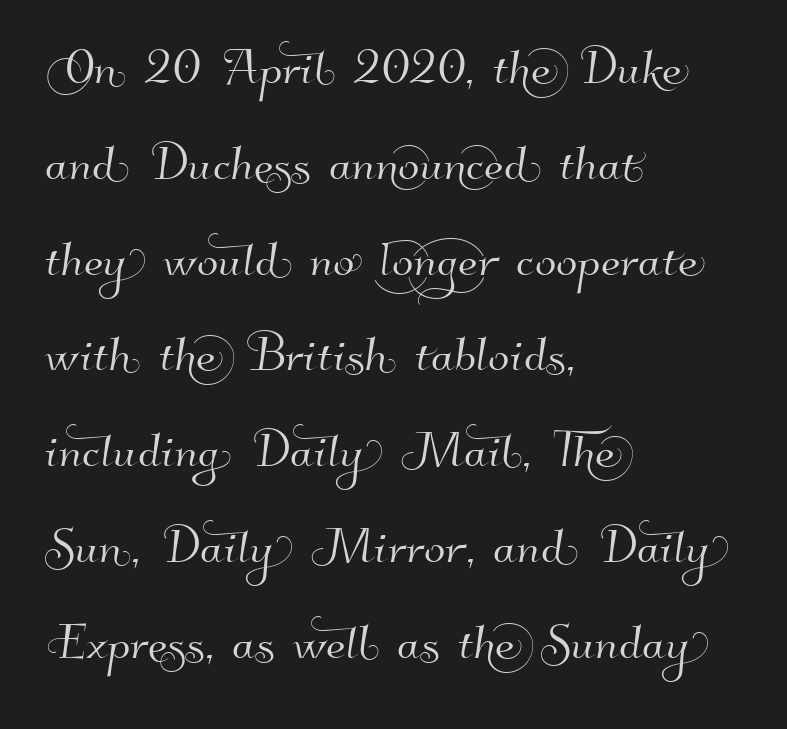
The image shows 63 px sans-serif type; set left-aligned, normal line spacing (1.52x), normal letter spacing, not underlined; high stroke contrast and a small x-height.
